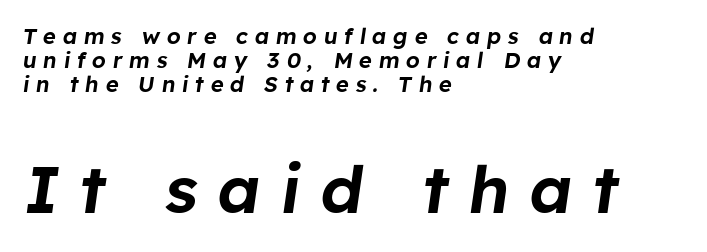
Q: Is the text italic (slanted)? A: Yes, it leans right by about 8 degrees.
Q: Is the text underlined? A: No.
Q: How is the paragraph aligned? A: Left-aligned.
Q: Is the spacing between letters normal or unusually wide? A: Unusually wide.
Q: Is the spacing between lines tight, normal or loose? A: Tight.
Q: Which block of text is set in a larger size, the first (top) or the second (bottom)? A: The second (bottom) one.
Q: Width (condensed, normal, or wide)? A: Normal.
Q: Stroke contrast? A: Low.
Q: x-height? A: Medium.
Q: Monospaced? A: No.
